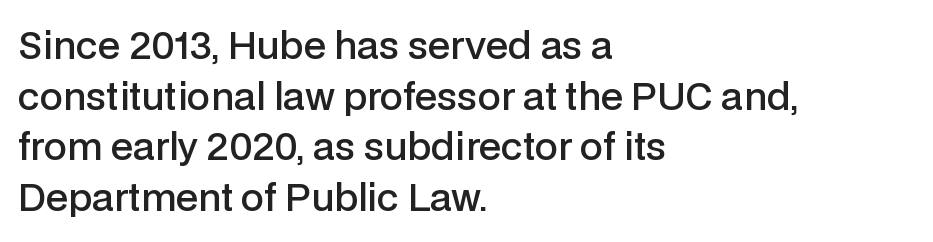
Q: Is the text bold? A: Semi-bold.
Q: Is the text italic (slanted)? A: No, it is upright.
Q: Is the typeface a serif or a sans-serif typeface? A: Sans-serif.
Q: Is the text underlined? A: No.
Q: How is the paragraph aligned? A: Left-aligned.
Q: Is the spacing between letters normal or unusually wide? A: Normal.
Q: Is the spacing between lines tight, normal or loose? A: Normal.
Q: Width (condensed, normal, or wide)? A: Normal.
Q: Stroke contrast? A: Low.
Q: x-height? A: Medium.
Q: Monospaced? A: No.
